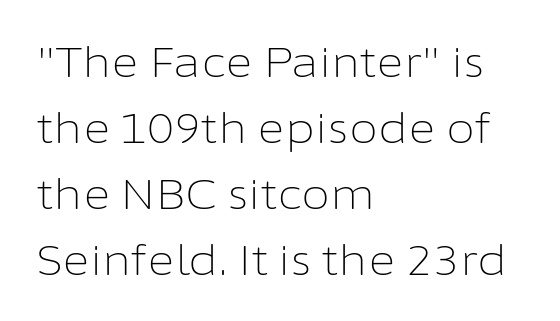
The image shows 42 px light sans-serif type, upright; set left-aligned, normal line spacing (1.57x), normal letter spacing, not underlined; low stroke contrast and a medium x-height.
